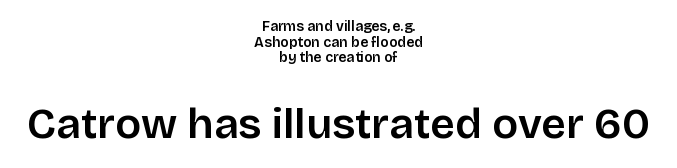
{"serif": "no", "italic": "no", "width": "normal", "stroke_contrast": "low", "x_height": "large", "monospaced": "no", "underline": "no", "align": "center", "line_spacing": "tight", "line_spacing_ratio": 1.11, "letter_spacing": "normal", "letter_spacing_em": 0.0, "larger_block": "second", "size_ratio": 3.07, "glyph_px": 43}
